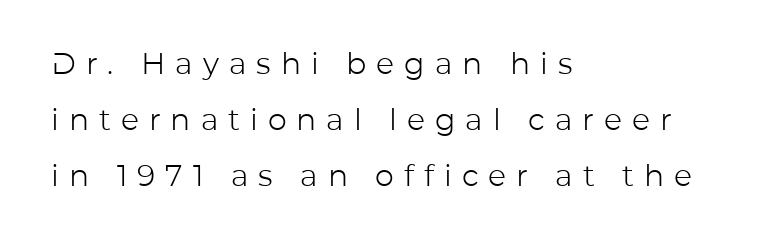
Q: Is the text bold? A: No.
Q: Is the text italic (slanted)? A: No, it is upright.
Q: Is the typeface a serif or a sans-serif typeface? A: Sans-serif.
Q: Is the text underlined? A: No.
Q: How is the paragraph aligned? A: Left-aligned.
Q: Is the spacing between letters normal or unusually wide? A: Unusually wide.
Q: Width (condensed, normal, or wide)? A: Normal.
Q: Stroke contrast? A: Low.
Q: x-height? A: Medium.
Q: Monospaced? A: No.
